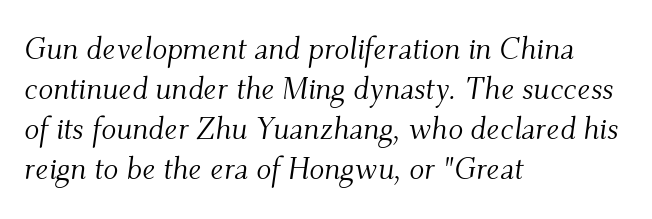
Q: Is the text bold? A: No.
Q: Is the text italic (slanted)? A: Yes, it leans right by about 9 degrees.
Q: Is the typeface a serif or a sans-serif typeface? A: Serif.
Q: Is the text underlined? A: No.
Q: How is the paragraph aligned? A: Left-aligned.
Q: Is the spacing between letters normal or unusually wide? A: Normal.
Q: Is the spacing between lines tight, normal or loose? A: Normal.
Q: Width (condensed, normal, or wide)? A: Normal.
Q: Stroke contrast? A: Medium.
Q: x-height? A: Small.
Q: Monospaced? A: No.
